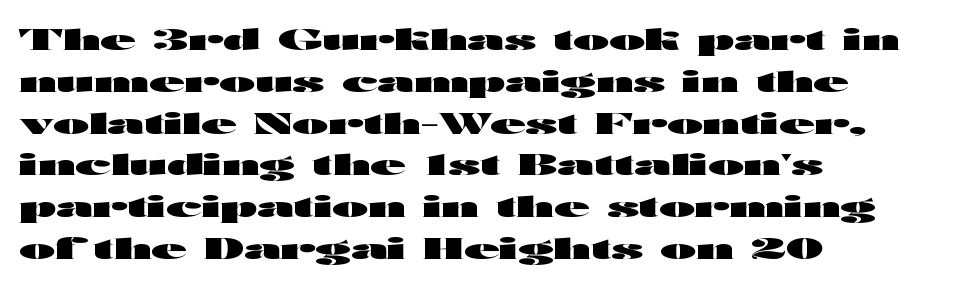
If you drew a ruler down the left edge, every line would touch it. Strokes here are thick enough to call this a true bold. The glyphs in this specimen are sans serif. Quick note: interline space is typical. Proportional: the letters do not fall into vertical columns. A bare baseline throughout the passage.
